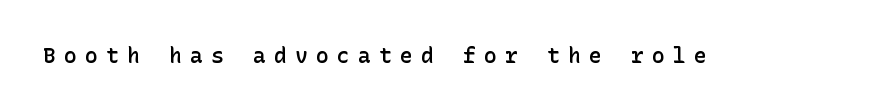
The image shows 21 px text type, upright; set unusually wide letter spacing (+0.4 em), not underlined.
